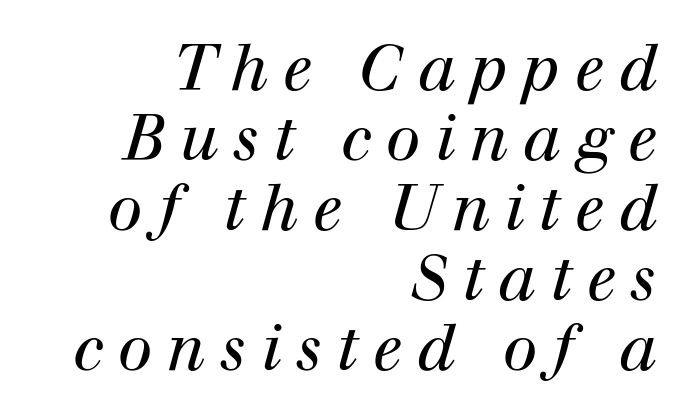
The image shows 63 px regular-weight serif type, italic (leaning right); set right-aligned, tight line spacing (1.11x), unusually wide letter spacing (+0.23 em), not underlined; high stroke contrast and a medium x-height.
